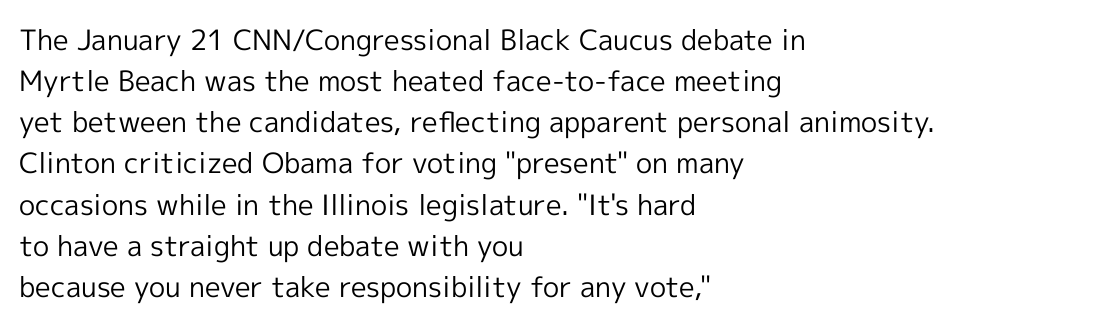
The image shows 28 px regular-weight sans-serif type, upright; set left-aligned, normal line spacing (1.47x), normal letter spacing, not underlined; a medium x-height.
